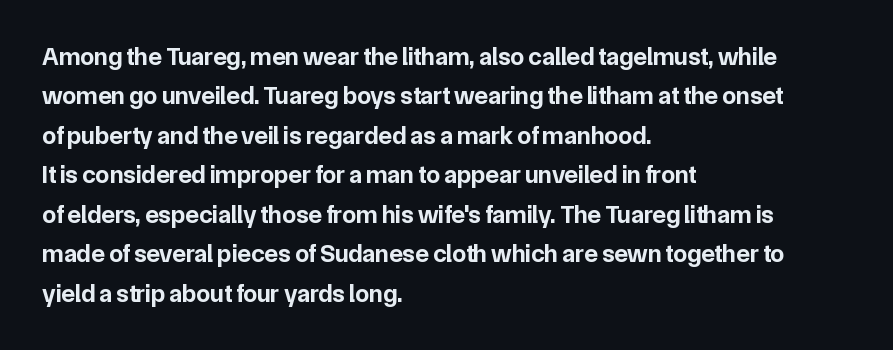
Q: Is the text bold? A: Yes.
Q: Is the text italic (slanted)? A: No, it is upright.
Q: Is the text underlined? A: No.
Q: How is the paragraph aligned? A: Left-aligned.
Q: Is the spacing between letters normal or unusually wide? A: Normal.
Q: Is the spacing between lines tight, normal or loose? A: Normal.
